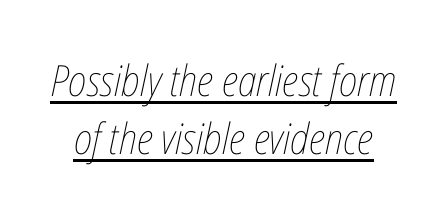
Q: Is the text bold? A: No.
Q: Is the text italic (slanted)? A: Yes, it leans right by about 12 degrees.
Q: Is the text underlined? A: Yes.
Q: Is the spacing between letters normal or unusually wide? A: Normal.
Q: Is the spacing between lines tight, normal or loose? A: Normal.
Q: Width (condensed, normal, or wide)? A: Condensed.
Q: Stroke contrast? A: Low.
Q: x-height? A: Medium.
Q: Monospaced? A: No.
